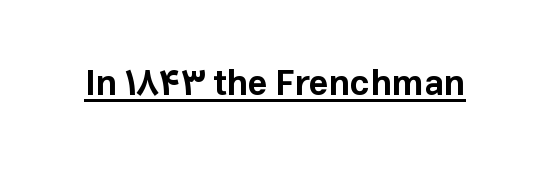
{"serif": "no", "italic": "no", "bold": "yes", "weight": "bold", "width": "normal", "stroke_contrast": "low", "x_height": "medium", "monospaced": "no", "underline": "yes", "letter_spacing": "normal", "letter_spacing_em": 0.0, "glyph_px": 35}
